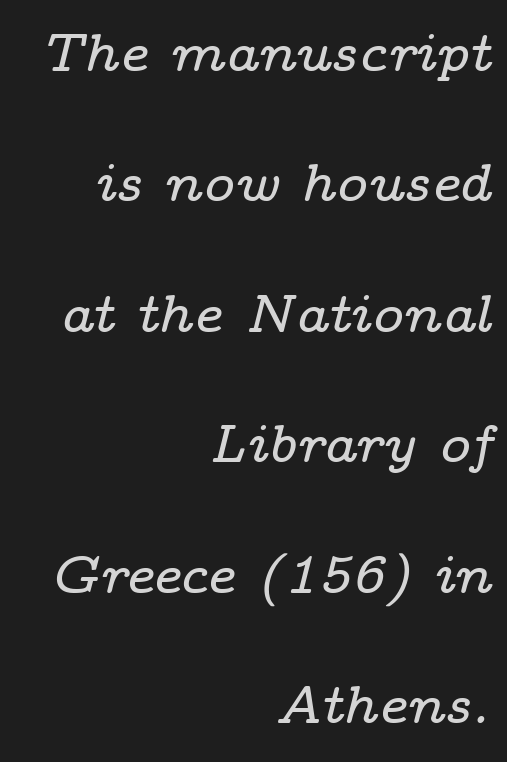
Q: Is the text italic (slanted)? A: Yes, it leans right by about 14 degrees.
Q: Is the typeface a serif or a sans-serif typeface? A: Serif.
Q: Is the text underlined? A: No.
Q: How is the paragraph aligned? A: Right-aligned.
Q: Is the spacing between letters normal or unusually wide? A: Normal.
Q: Is the spacing between lines tight, normal or loose? A: Loose.
Q: Width (condensed, normal, or wide)? A: Wide.
Q: Stroke contrast? A: Low.
Q: x-height? A: Medium.
Q: Monospaced? A: No.
